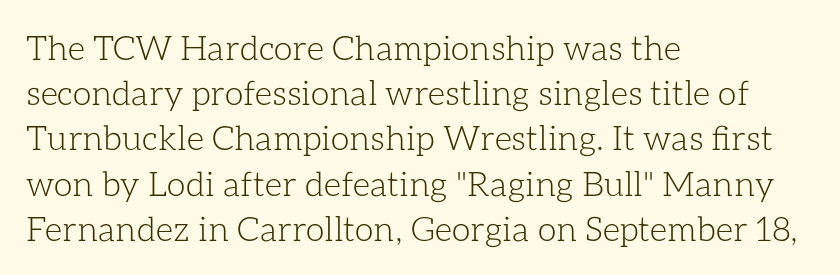
{"italic": "no", "bold": "no", "weight": "light", "width": "normal", "stroke_contrast": "low", "x_height": "medium", "monospaced": "no", "underline": "no", "align": "left", "line_spacing": "normal", "line_spacing_ratio": 1.33, "letter_spacing": "normal", "letter_spacing_em": 0.0, "glyph_px": 34}
